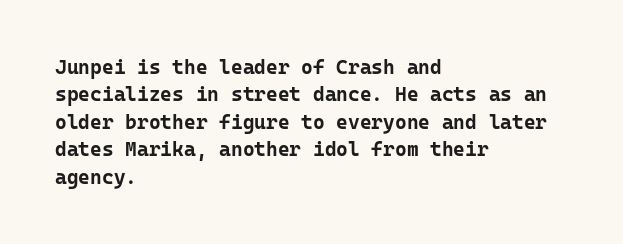
Q: Is the text bold? A: Yes.
Q: Is the text italic (slanted)? A: No, it is upright.
Q: Is the text underlined? A: No.
Q: How is the paragraph aligned? A: Left-aligned.
Q: Is the spacing between letters normal or unusually wide? A: Normal.
Q: Is the spacing between lines tight, normal or loose? A: Normal.
